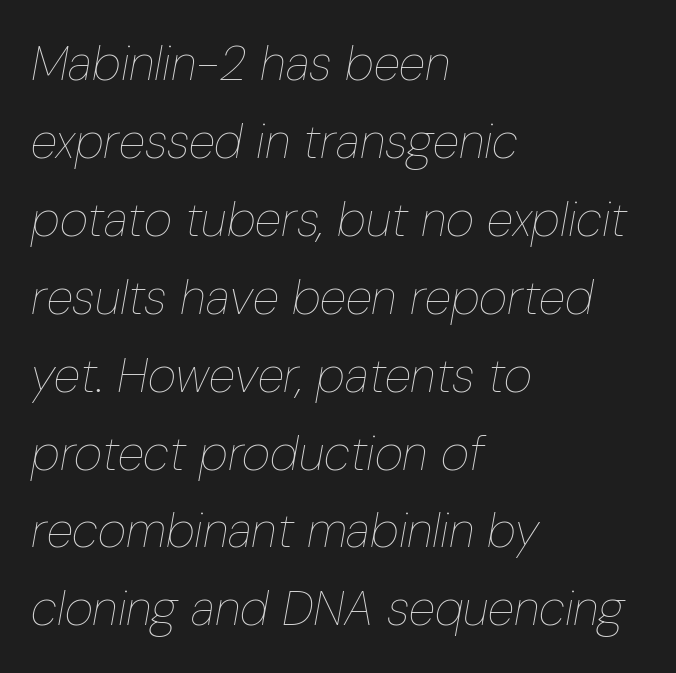
The image shows 49 px thin, condensed type, italic (leaning right); set left-aligned, normal line spacing (1.59x), normal letter spacing, not underlined; low stroke contrast and a medium x-height.
